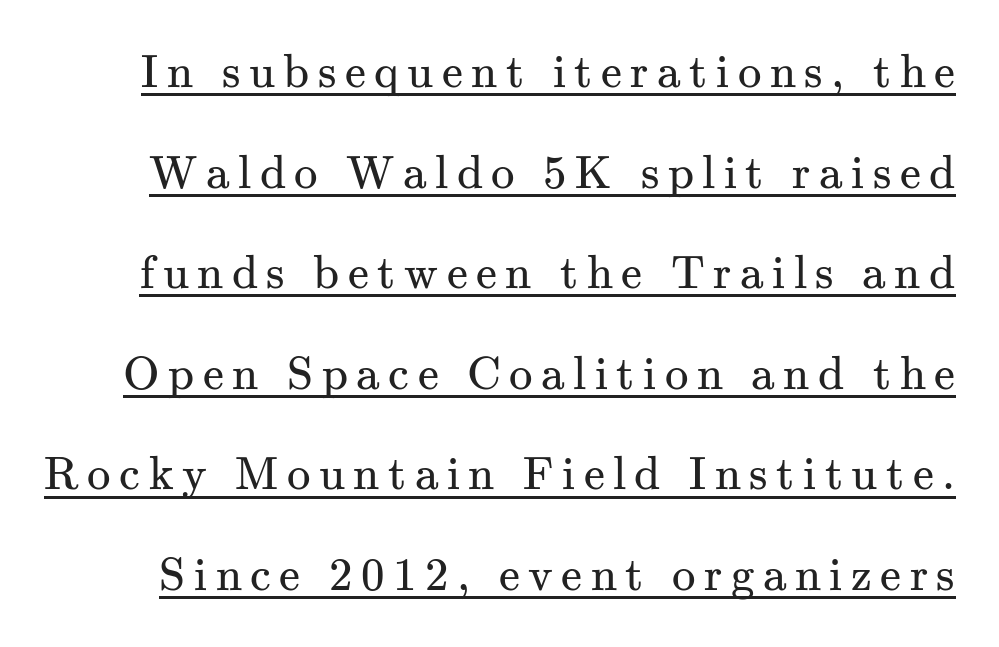
{"serif": "yes", "italic": "no", "bold": "no", "weight": "regular", "width": "normal", "stroke_contrast": "medium", "x_height": "small", "monospaced": "no", "underline": "yes", "line_spacing": "loose", "line_spacing_ratio": 2.14, "glyph_px": 47}
